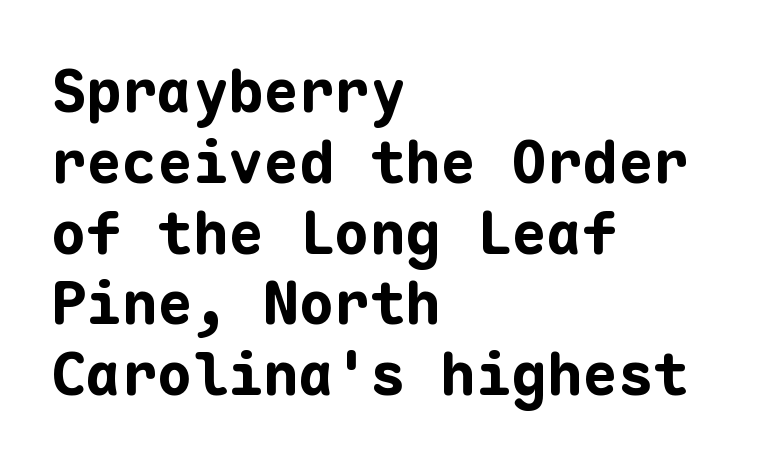
The image shows 59 px bold sans-serif type, upright, monospaced; set left-aligned, line spacing 1.2x, normal letter spacing, not underlined; low stroke contrast and a medium x-height.
